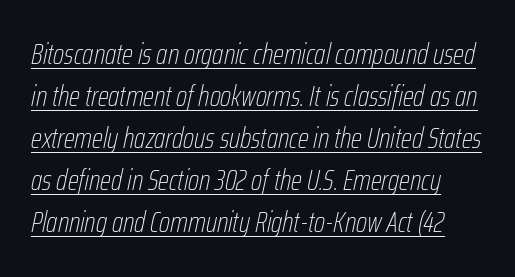
The image shows 29 px thin, condensed type, italic (leaning right); set normal line spacing (1.45x), normal letter spacing, underlined; low stroke contrast and a medium x-height.
